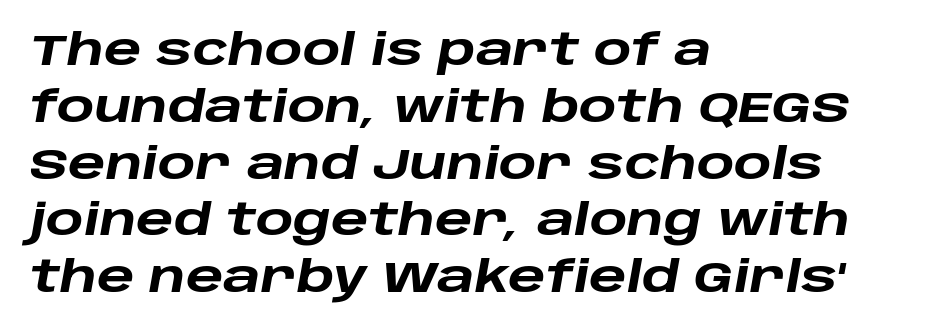
Whoever set this chose a conventional vertical rhythm. The space directly below the letters is spotless. Is this a fixed-width face? No — the glyphs have proportional, varying widths. Chunky letters — that's bold for sure. The lines in this sample share a left origin and differ only in where they stop. Tracking here is standard; glyphs follow each other at the usual distance.
